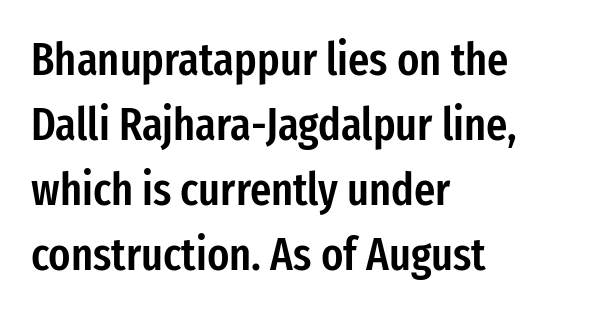
Horizontal alignment here is leftward, the default for most running prose. The strokes are fattened partway — semibold, not bold. I'd call this a sans setting — the letters go barefoot. The rendering keeps characters at their native spacing. The area under the type is left untouched. The passage shown is typed in a proportional face where columns would drift.
